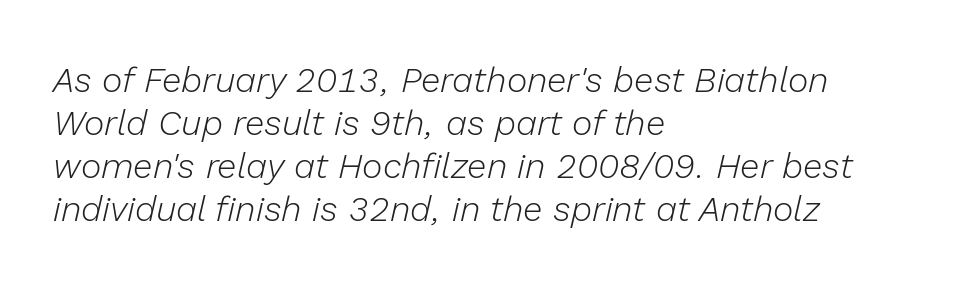
Q: Is the text bold? A: No.
Q: Is the text italic (slanted)? A: Yes, it leans right by about 13 degrees.
Q: Is the text underlined? A: No.
Q: How is the paragraph aligned? A: Left-aligned.
Q: Is the spacing between letters normal or unusually wide? A: Normal.
Q: Width (condensed, normal, or wide)? A: Normal.
Q: Stroke contrast? A: Low.
Q: x-height? A: Medium.
Q: Monospaced? A: No.
